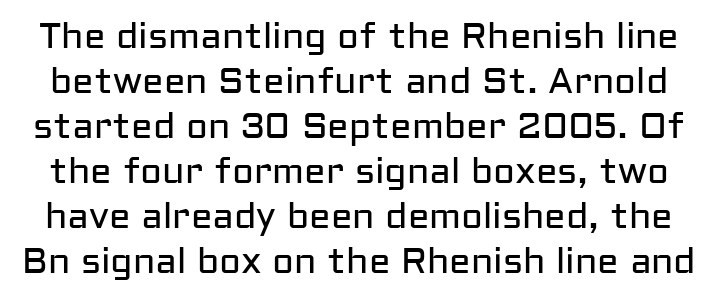
Q: Is the text bold? A: No.
Q: Is the text italic (slanted)? A: No, it is upright.
Q: Is the typeface a serif or a sans-serif typeface? A: Sans-serif.
Q: Is the text underlined? A: No.
Q: Is the spacing between letters normal or unusually wide? A: Normal.
Q: Is the spacing between lines tight, normal or loose? A: Normal.
Q: Width (condensed, normal, or wide)? A: Normal.
Q: Stroke contrast? A: Low.
Q: x-height? A: Medium.
Q: Monospaced? A: No.
